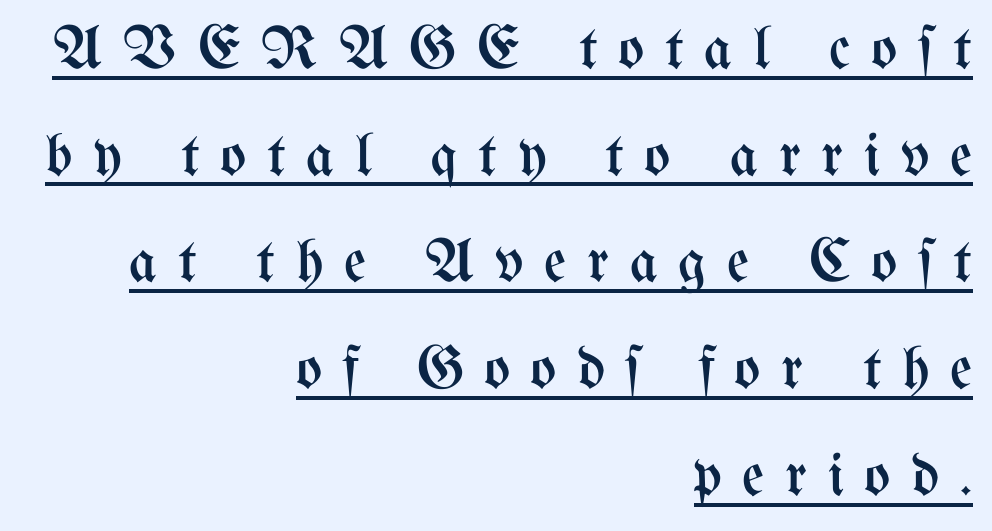
This rendering widens character spacing well past its baseline value. Weight: not bold — regular or lighter. Somebody hit Ctrl+U on this one — the words are underlined. Characters remain perfectly vertical along every line. Line ends are locked; line starts wander. You could not count columns in this text — the font is proportionally spaced.
